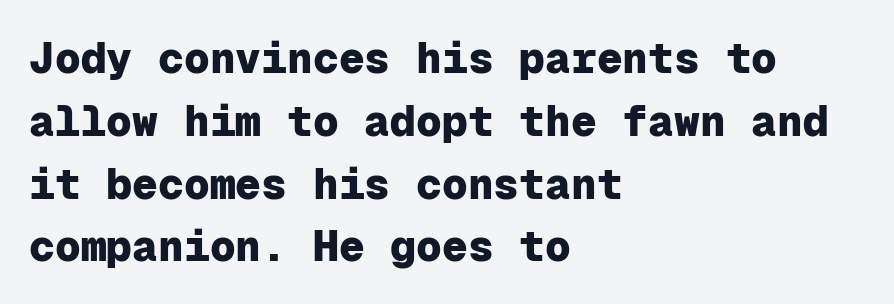
The image shows 43 px heavy sans-serif type, upright, monospaced; set left-aligned, normal line spacing (1.46x), normal letter spacing, not underlined; low stroke contrast and a medium x-height.
